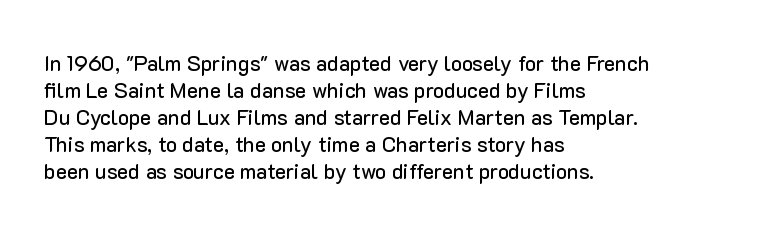
The letters stand straight up with perfectly vertical stems. Tracking here is standard; glyphs follow each other at the usual distance. Whoever set this chose a conventional vertical rhythm. The paragraph has a hard left edge and a soft right edge. Has an underline been added? It has not.
